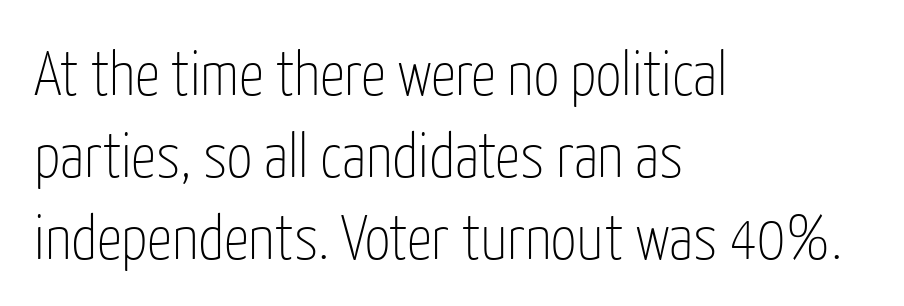
The image shows 63 px thin, condensed sans-serif type, upright; set left-aligned, normal line spacing (1.3x), normal letter spacing, not underlined; low stroke contrast and a medium x-height.
